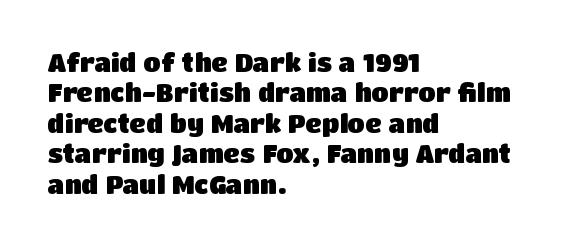
The image shows 25 px bold type, upright; set left-aligned, line spacing 1.22x, normal letter spacing, not underlined.
